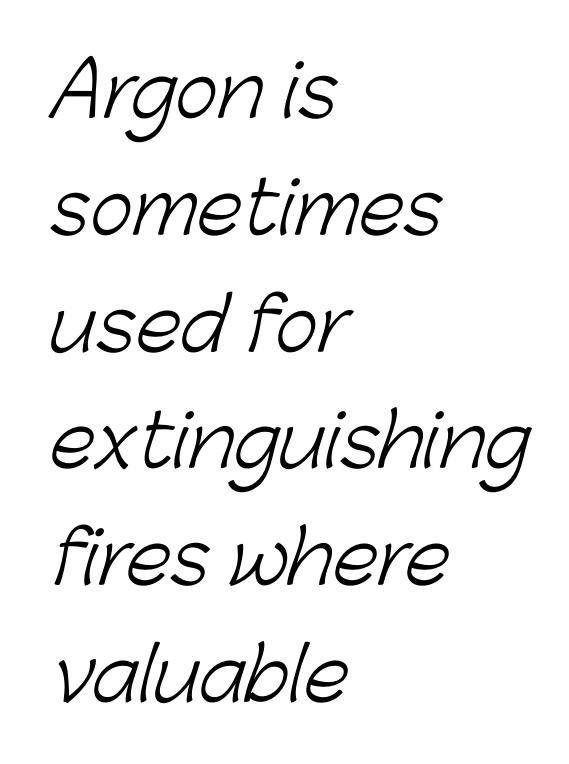
The image shows 73 px light sans-serif type; set left-aligned, normal line spacing (1.6x), normal letter spacing, not underlined; low stroke contrast and a medium x-height.
